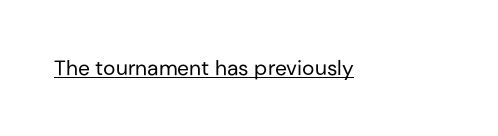
Q: Is the text bold? A: No.
Q: Is the text italic (slanted)? A: No, it is upright.
Q: Is the text underlined? A: Yes.
Q: Is the spacing between letters normal or unusually wide? A: Normal.
